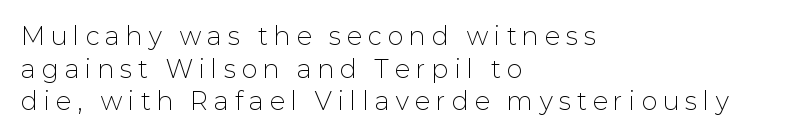
{"italic": "no", "bold": "no", "underline": "no", "align": "left", "line_spacing": "normal", "line_spacing_ratio": 1.36, "letter_spacing": "wide", "letter_spacing_em": 0.27, "glyph_px": 24}
